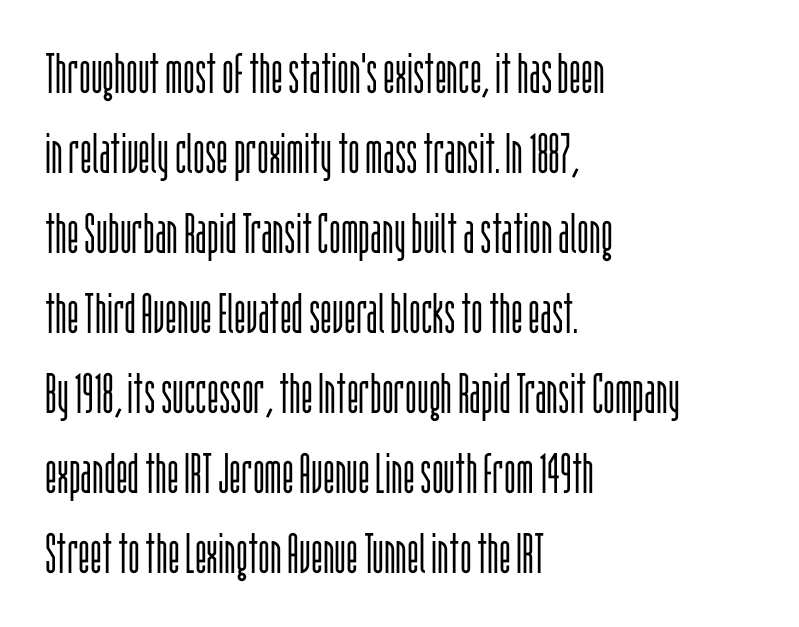
The image shows 56 px light, condensed sans-serif type, upright; set left-aligned, normal line spacing (1.43x), normal letter spacing, not underlined; low stroke contrast and a large x-height.
